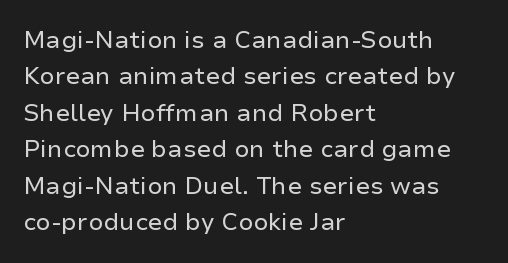
{"italic": "no", "bold": "no", "underline": "no", "align": "left", "line_spacing": "normal", "line_spacing_ratio": 1.52, "letter_spacing": "normal", "letter_spacing_em": 0.0, "glyph_px": 24}
